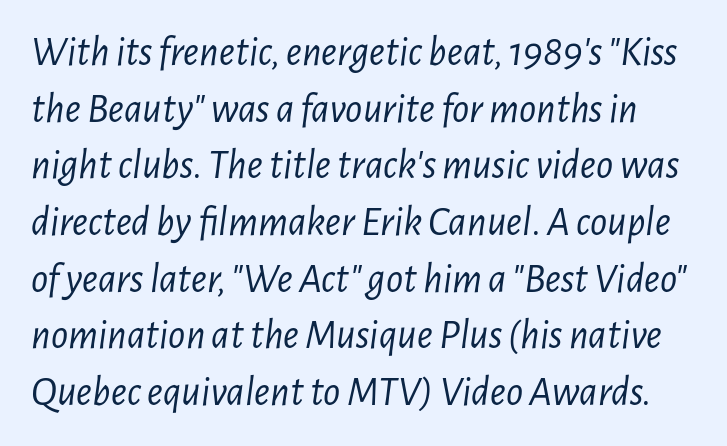
The image shows 42 px light, condensed type, italic (leaning right); set normal line spacing (1.35x), normal letter spacing, not underlined; low stroke contrast and a medium x-height.
